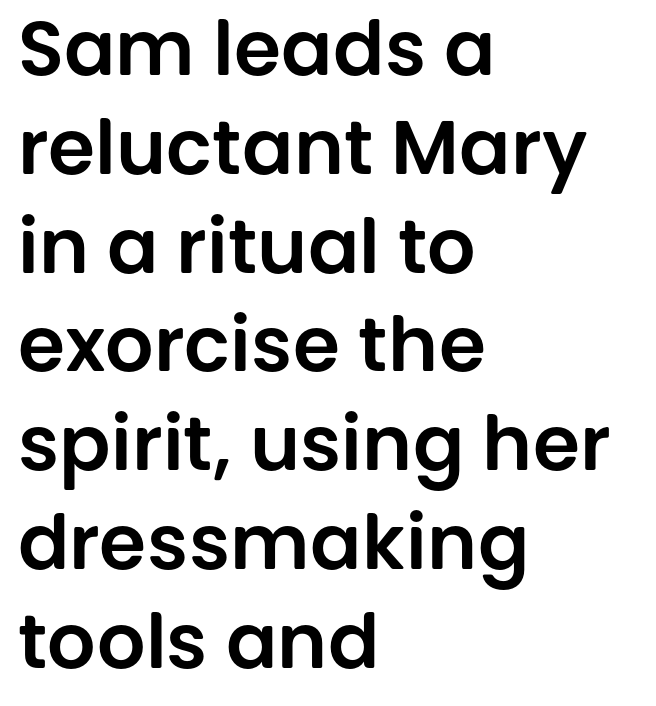
Q: Is the text italic (slanted)? A: No, it is upright.
Q: Is the typeface a serif or a sans-serif typeface? A: Sans-serif.
Q: Is the text underlined? A: No.
Q: How is the paragraph aligned? A: Left-aligned.
Q: Is the spacing between letters normal or unusually wide? A: Normal.
Q: Is the spacing between lines tight, normal or loose? A: Normal.
Q: Width (condensed, normal, or wide)? A: Normal.
Q: Stroke contrast? A: Low.
Q: x-height? A: Large.
Q: Monospaced? A: No.
